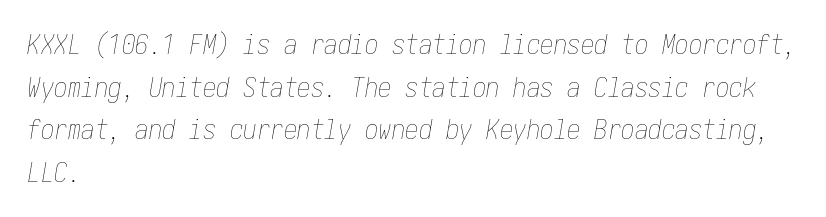
If you measured baseline to baseline, you'd find a middling distance. The specimen reads as italic at a glance. Is the stroke heavy? The answer is a plain regular-or-lighter. Does the copy run flush right? No — it runs flush left. Beneath every word, the page is bare.
